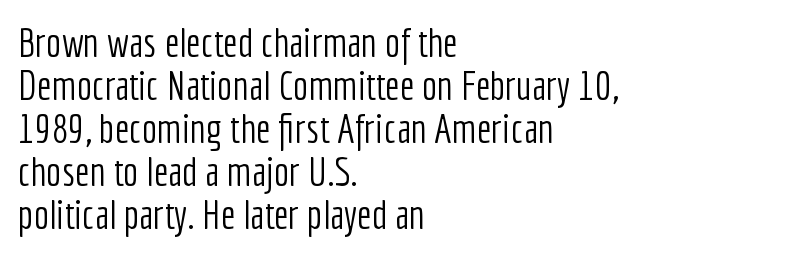
{"serif": "no", "italic": "no", "bold": "no", "weight": "light", "width": "condensed", "stroke_contrast": "low", "x_height": "medium", "monospaced": "no", "underline": "no", "align": "left", "line_spacing": "tight", "line_spacing_ratio": 1.05, "letter_spacing": "normal", "letter_spacing_em": 0.0, "glyph_px": 41}
